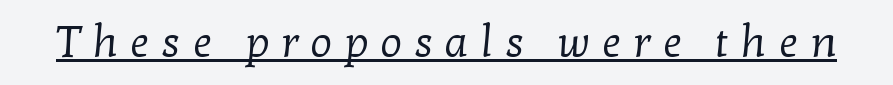
Q: Is the text bold? A: No.
Q: Is the typeface a serif or a sans-serif typeface? A: Serif.
Q: Is the text underlined? A: Yes.
Q: Is the spacing between letters normal or unusually wide? A: Unusually wide.
Q: Width (condensed, normal, or wide)? A: Normal.
Q: Stroke contrast? A: Low.
Q: x-height? A: Medium.
Q: Monospaced? A: No.
